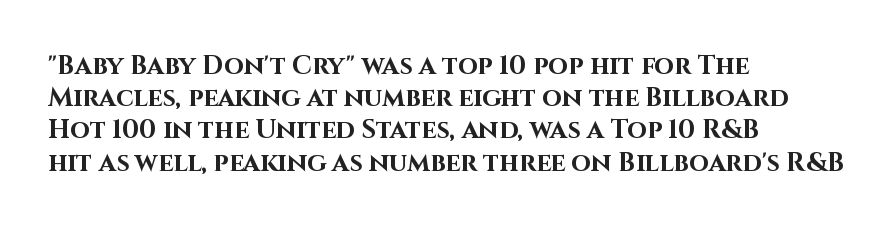
The image shows 26 px bold type, upright; set left-aligned, line spacing 1.24x, normal letter spacing, not underlined.
